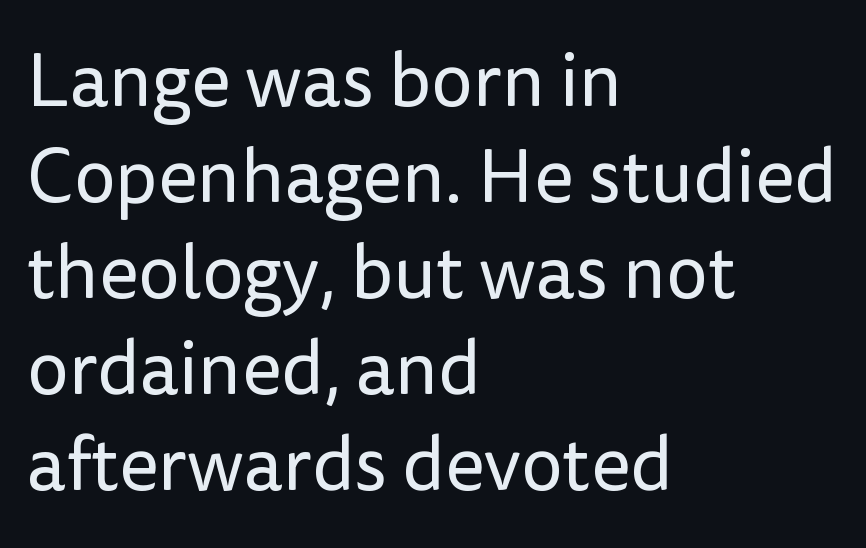
{"serif": "no", "italic": "no", "bold": "no", "weight": "regular", "width": "normal", "stroke_contrast": "low", "x_height": "medium", "monospaced": "no", "underline": "no", "align": "left", "line_spacing": "normal", "line_spacing_ratio": 1.28, "letter_spacing": "normal", "letter_spacing_em": 0.0, "glyph_px": 75}
